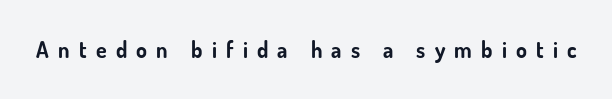
Is there any slant? The stems are plumb. Look at the tracking — it's clearly loosened, letters drifting apart. Descenders hang freely into open space. The font is running at its bold setting.
